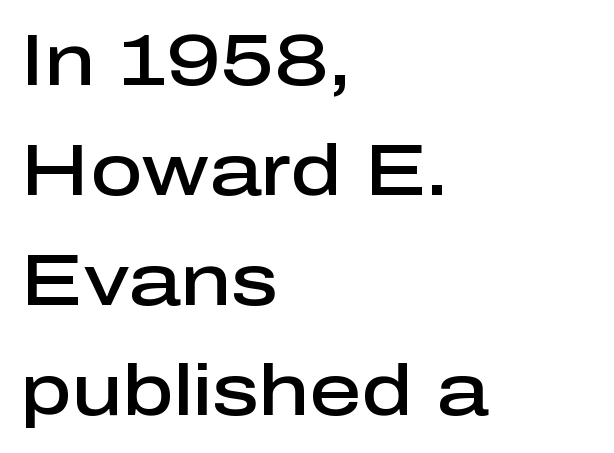
The image shows 72 px semibold sans-serif type, upright; set left-aligned, normal line spacing (1.53x), normal letter spacing, not underlined; low stroke contrast and a medium x-height.
